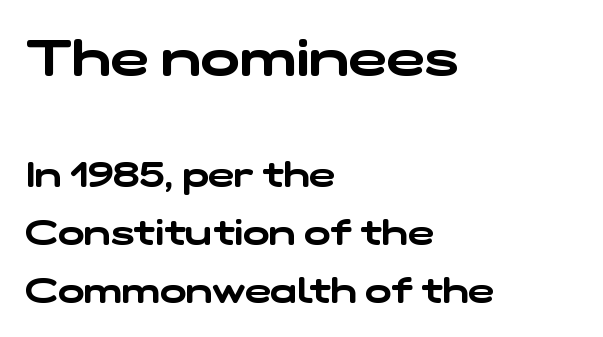
The space directly below the letters is spotless. Vertically, the passage feels balanced, rows spaced as you'd expect. Size contrast runs from large at the top to small at the bottom. Classification — sans serif. What stands out about the letter spacing? Nothing — it is the standard amount. Varying glyph widths throughout — classic text-font behaviour.
